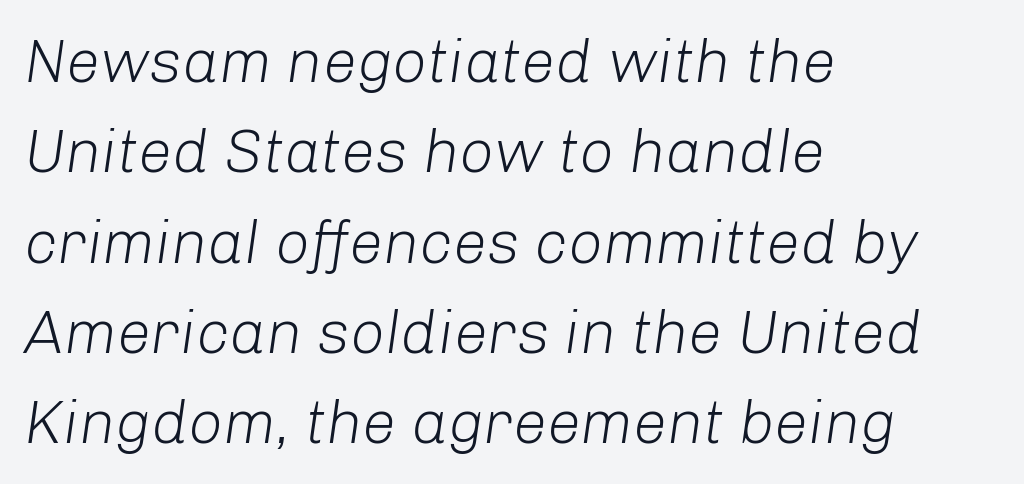
Q: Is the text bold? A: No.
Q: Is the text italic (slanted)? A: Yes, it leans right by about 8 degrees.
Q: Is the text underlined? A: No.
Q: How is the paragraph aligned? A: Left-aligned.
Q: Is the spacing between letters normal or unusually wide? A: Normal.
Q: Is the spacing between lines tight, normal or loose? A: Normal.
Q: Width (condensed, normal, or wide)? A: Normal.
Q: Stroke contrast? A: Low.
Q: x-height? A: Medium.
Q: Monospaced? A: No.
